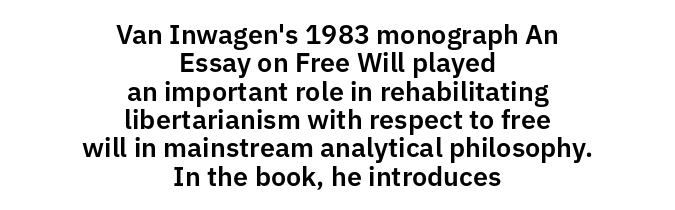
Descenders hang freely into open space. A student would call this center alignment; a typographer would say set centered. Very little white space separates one row of letters from the next. No extra tracking has been applied to these lines.
